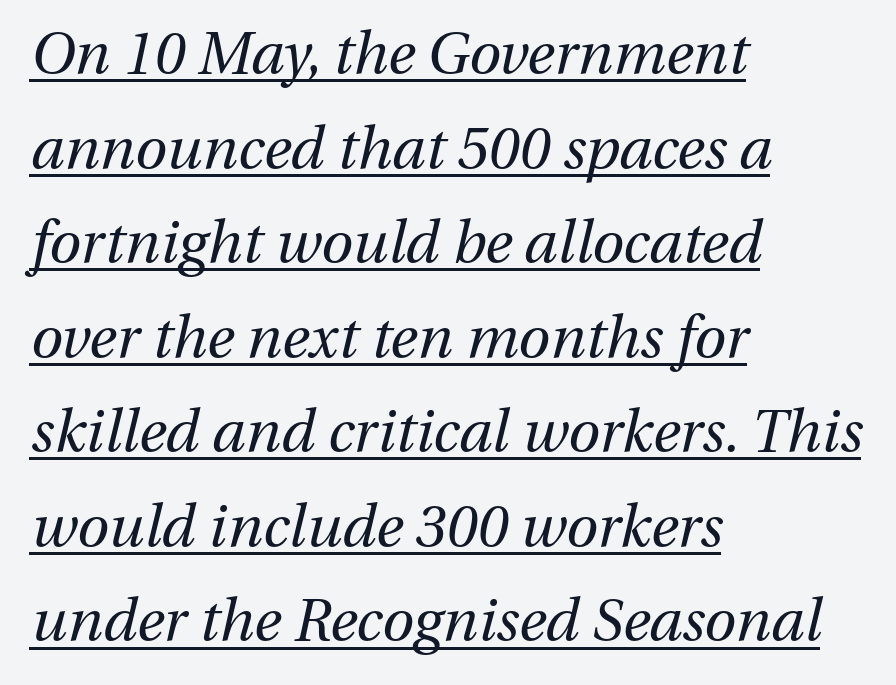
The line-height multiplier appears to be the usual default. You could not count columns in this text — the font is proportionally spaced. Stroke mass is kept to a normal reading level or below. Where is the straight margin? On the left. You could call the tracking neutral — neither tight nor loose.
